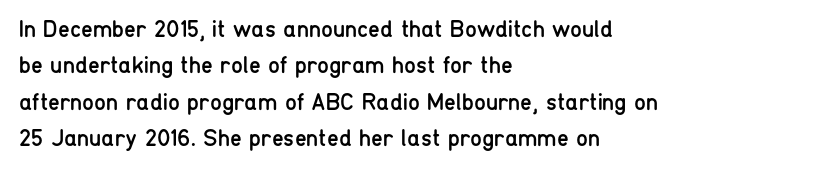
Q: Is the text bold? A: No.
Q: Is the text italic (slanted)? A: No, it is upright.
Q: Is the text underlined? A: No.
Q: How is the paragraph aligned? A: Left-aligned.
Q: Is the spacing between letters normal or unusually wide? A: Normal.
Q: Is the spacing between lines tight, normal or loose? A: Normal.
